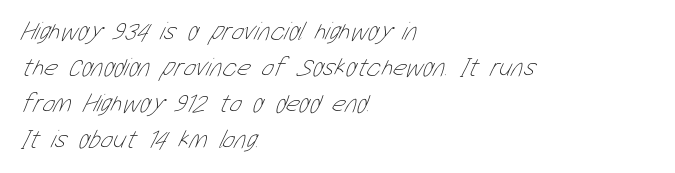
{"bold": "no", "underline": "no", "align": "left", "line_spacing": "normal", "line_spacing_ratio": 1.38, "letter_spacing": "normal", "letter_spacing_em": 0.0, "glyph_px": 26}
